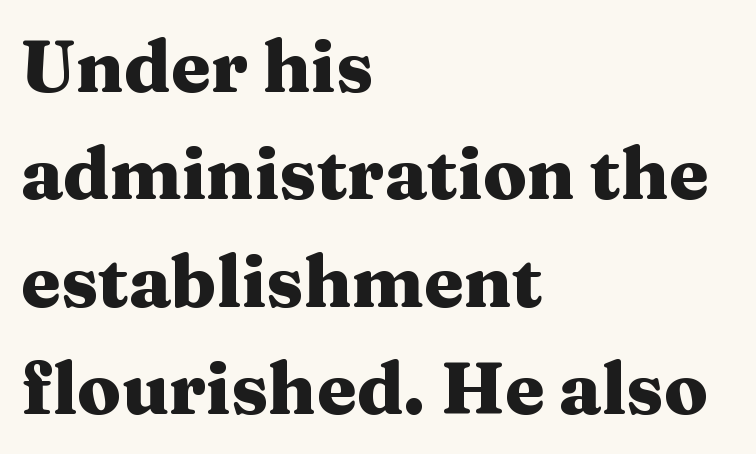
Normally led — the rows are evenly, conventionally spaced. The sample has been set heavy, in full bold. Nothing unusual about the tracking: characters are spaced as the font intends. Spacing verdict: proportional, widths tailored to each character. You can tell from the footed stems that serif type was used.
